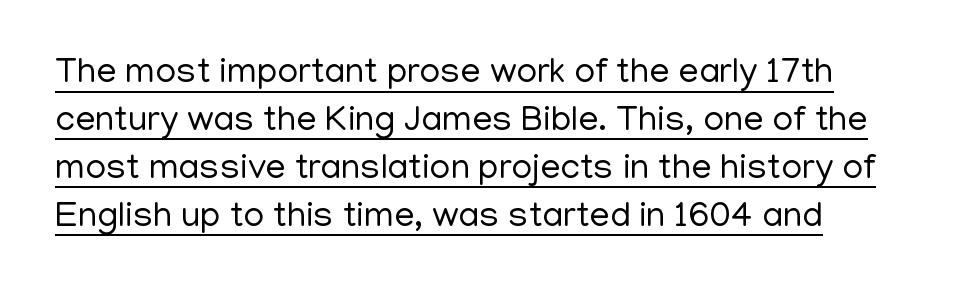
The image shows 36 px regular-weight sans-serif type, upright; set normal line spacing (1.33x), normal letter spacing, underlined; low stroke contrast and a medium x-height.
